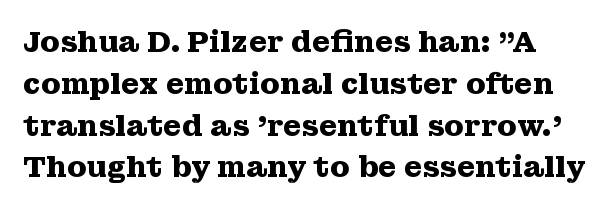
Q: Is the text bold? A: Yes.
Q: Is the text italic (slanted)? A: No, it is upright.
Q: Is the typeface a serif or a sans-serif typeface? A: Serif.
Q: Is the text underlined? A: No.
Q: Is the spacing between letters normal or unusually wide? A: Normal.
Q: Is the spacing between lines tight, normal or loose? A: Normal.
Q: Width (condensed, normal, or wide)? A: Wide.
Q: Stroke contrast? A: Medium.
Q: x-height? A: Medium.
Q: Monospaced? A: No.
